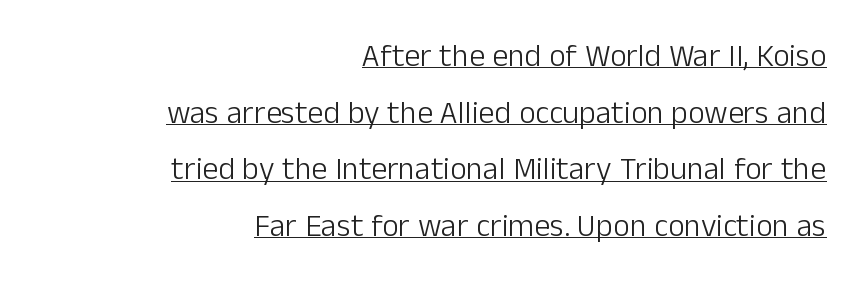
Q: Is the text bold? A: No.
Q: Is the text italic (slanted)? A: No, it is upright.
Q: Is the typeface a serif or a sans-serif typeface? A: Sans-serif.
Q: Is the text underlined? A: Yes.
Q: How is the paragraph aligned? A: Right-aligned.
Q: Is the spacing between letters normal or unusually wide? A: Normal.
Q: Width (condensed, normal, or wide)? A: Normal.
Q: Stroke contrast? A: Low.
Q: x-height? A: Medium.
Q: Monospaced? A: No.
